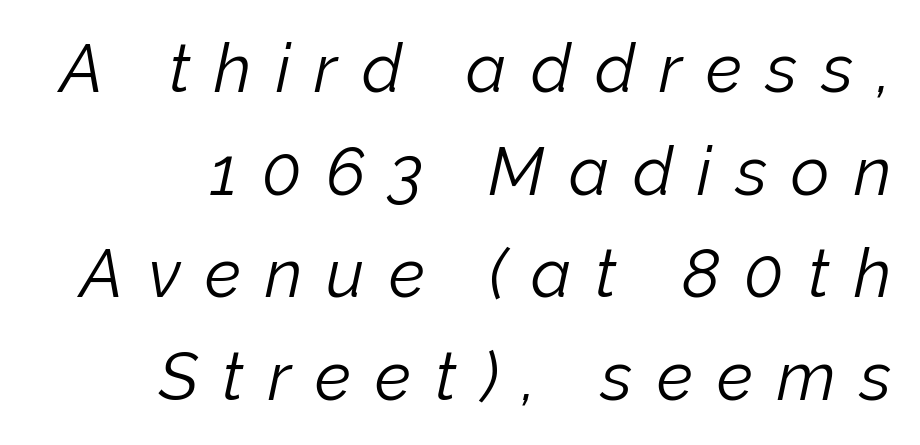
Tall strokes in this sample are angled rather than plumb. A student would call this right alignment; a typographer would say flush right, rag left. Unmarked baselines from the first word to the last. Notice how descenders clear the ascenders below comfortably — that's standard leading.
